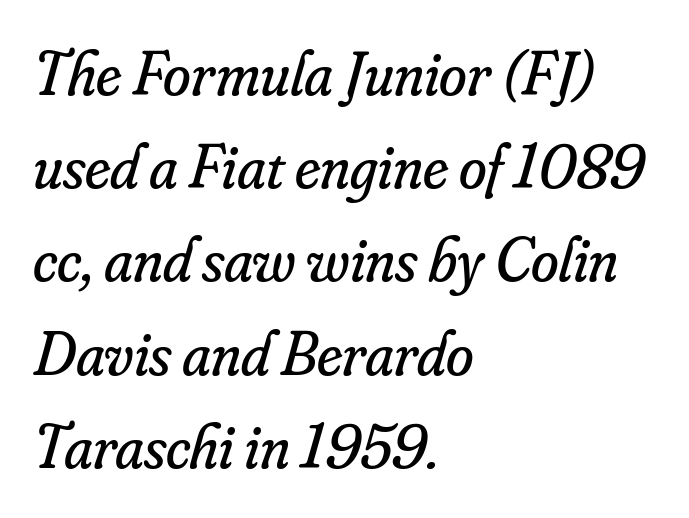
Each word holds together tightly as a unit, with standard inter-letter gaps. Reading down the block, your eye returns to a fixed left position each line. Glance below the letters and you will spot only blank space. Ink coverage per letter is moderate at most.
